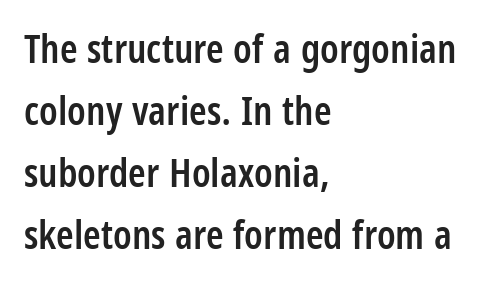
{"serif": "no", "italic": "no", "bold": "semi", "weight": "semibold", "width": "condensed", "stroke_contrast": "low", "x_height": "large", "monospaced": "no", "underline": "no", "align": "left", "line_spacing": "normal", "line_spacing_ratio": 1.55, "letter_spacing": "normal", "letter_spacing_em": 0.0, "glyph_px": 40}
